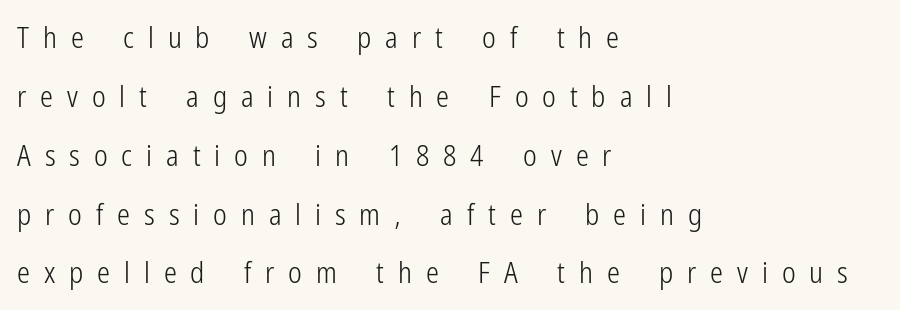
The image shows 29 px light, condensed sans-serif type, upright; set left-aligned, loose line spacing (2.03x), unusually wide letter spacing (+0.48 em), not underlined; low stroke contrast and a medium x-height.
